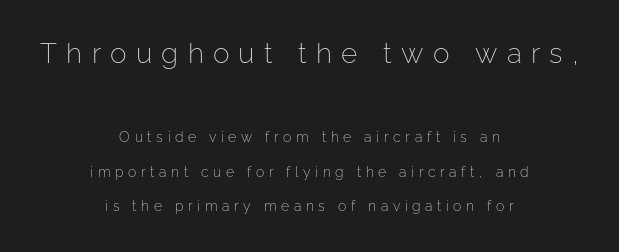
Q: Is the text bold? A: No.
Q: Is the text italic (slanted)? A: No, it is upright.
Q: Is the typeface a serif or a sans-serif typeface? A: Sans-serif.
Q: Is the text underlined? A: No.
Q: How is the paragraph aligned? A: Centered.
Q: Is the spacing between letters normal or unusually wide? A: Unusually wide.
Q: Is the spacing between lines tight, normal or loose? A: Loose.
Q: Which block of text is set in a larger size, the first (top) or the second (bottom)? A: The first (top) one.
Q: Width (condensed, normal, or wide)? A: Normal.
Q: Stroke contrast? A: Low.
Q: x-height? A: Medium.
Q: Monospaced? A: No.
